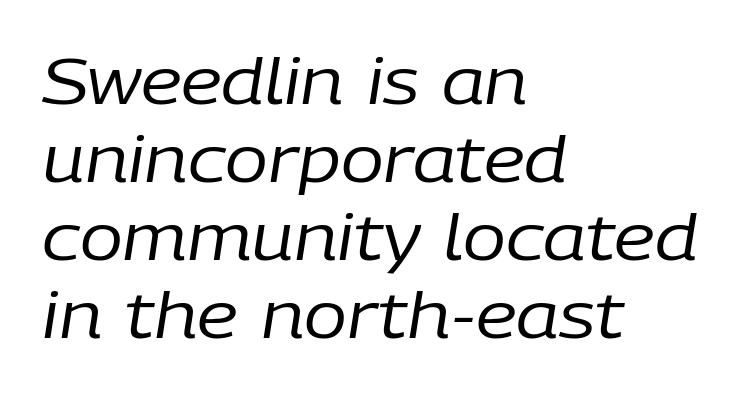
The image shows 64 px regular-weight type, italic (leaning right); set left-aligned, line spacing 1.22x, normal letter spacing, not underlined; low stroke contrast and a medium x-height.
